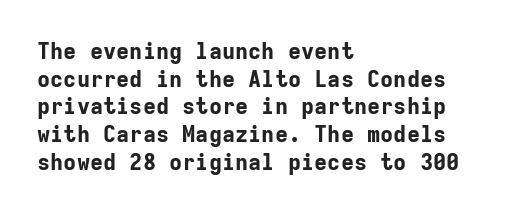
These words are printed bold, with thick strokes throughout. The string is rendered with underlining switched off. What's the leading like? Ordinary, nothing unusual. Tracking value appears to be zero — textbook default spacing. This rendering uses left alignment, leaving the right contour irregular. Every stem runs plumb, perpendicular to the baseline.
